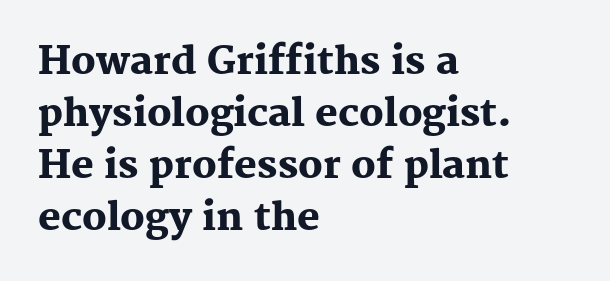
Q: Is the text bold? A: Yes.
Q: Is the text italic (slanted)? A: No, it is upright.
Q: Is the typeface a serif or a sans-serif typeface? A: Serif.
Q: Is the text underlined? A: No.
Q: How is the paragraph aligned? A: Left-aligned.
Q: Is the spacing between letters normal or unusually wide? A: Normal.
Q: Is the spacing between lines tight, normal or loose? A: Normal.
Q: Width (condensed, normal, or wide)? A: Normal.
Q: Stroke contrast? A: Medium.
Q: x-height? A: Medium.
Q: Monospaced? A: No.
